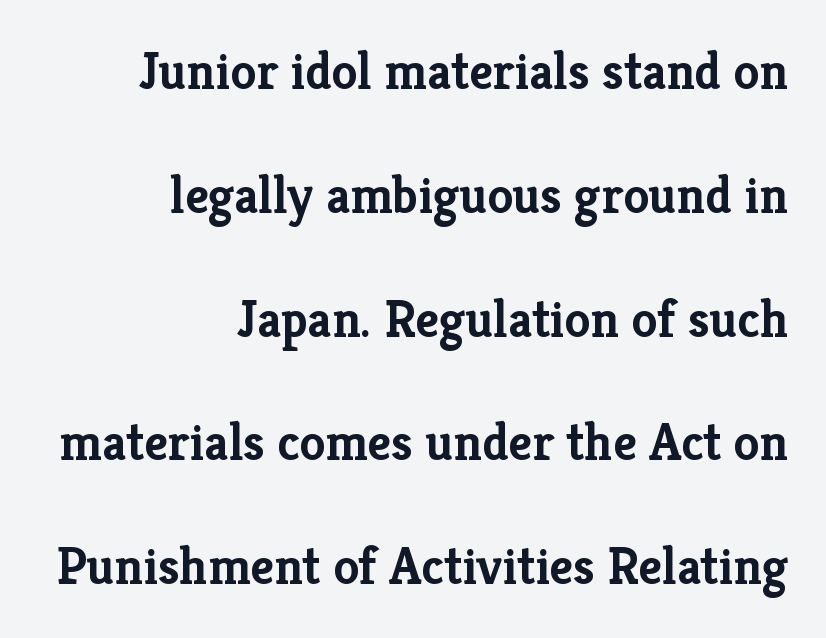
Q: Is the text bold? A: Yes.
Q: Is the text italic (slanted)? A: No, it is upright.
Q: Is the typeface a serif or a sans-serif typeface? A: Serif.
Q: Is the text underlined? A: No.
Q: How is the paragraph aligned? A: Right-aligned.
Q: Is the spacing between letters normal or unusually wide? A: Normal.
Q: Is the spacing between lines tight, normal or loose? A: Loose.
Q: Width (condensed, normal, or wide)? A: Normal.
Q: Stroke contrast? A: Low.
Q: x-height? A: Medium.
Q: Monospaced? A: No.
